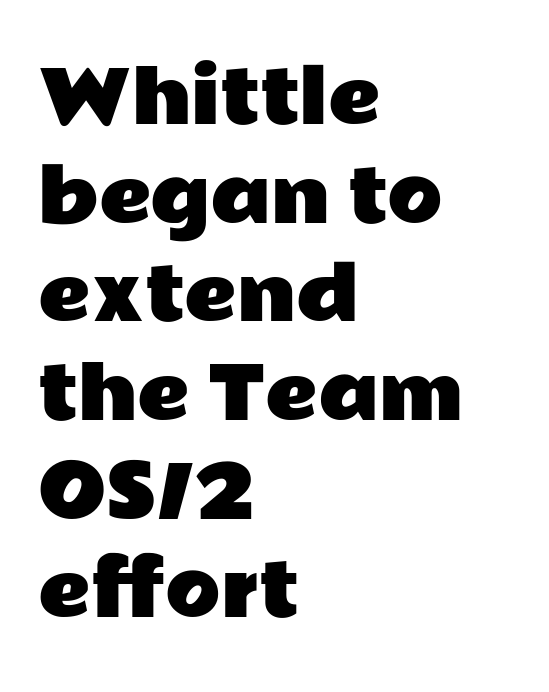
This sample uses a sans-serif face. Here the designer chose a conventional face with non-uniform glyph widths. The lines sit at an ordinary, default distance from one another. Rule under the text: the space is simply empty.
